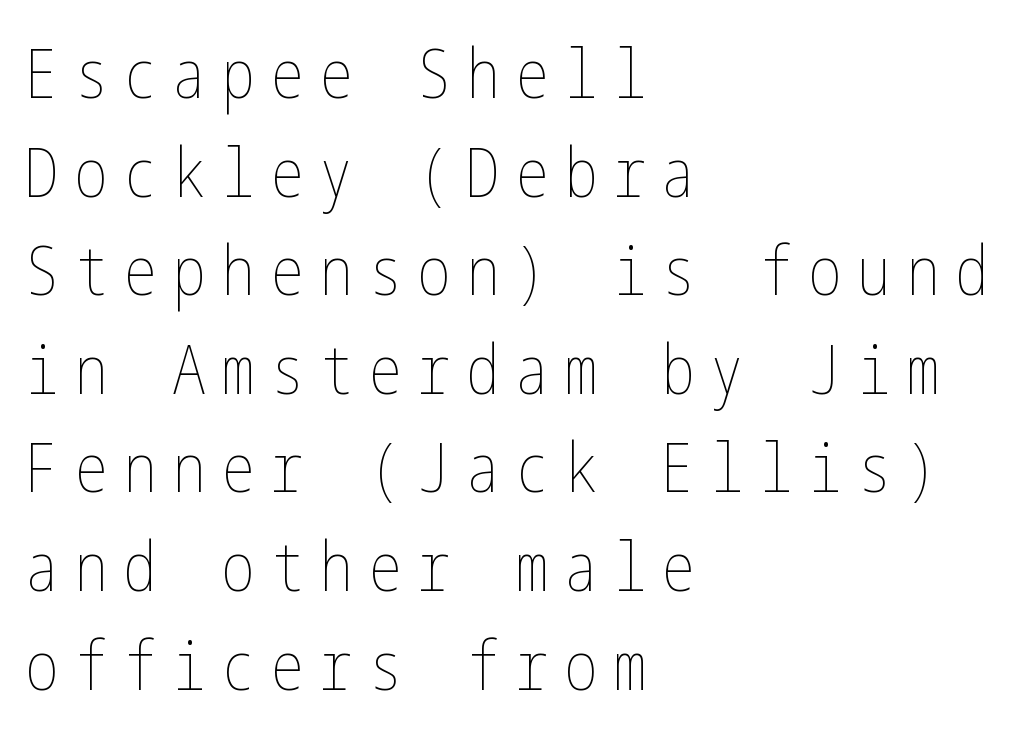
Q: Is the text bold? A: No.
Q: Is the text italic (slanted)? A: No, it is upright.
Q: Is the text underlined? A: No.
Q: How is the paragraph aligned? A: Left-aligned.
Q: Is the spacing between letters normal or unusually wide? A: Unusually wide.
Q: Is the spacing between lines tight, normal or loose? A: Normal.
Q: Width (condensed, normal, or wide)? A: Condensed.
Q: Stroke contrast? A: Low.
Q: x-height? A: Medium.
